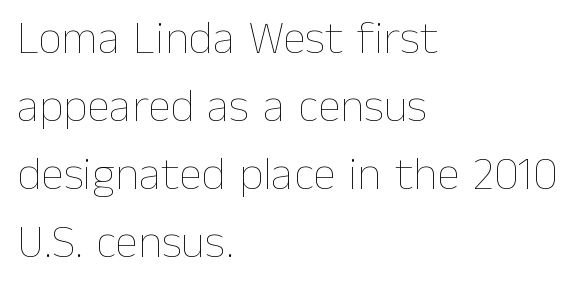
The image shows 47 px thin type, upright; set left-aligned, normal line spacing (1.45x), normal letter spacing, not underlined; low stroke contrast and a medium x-height.
